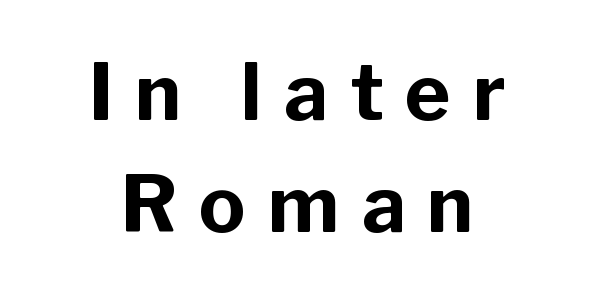
Q: Is the text bold? A: Yes.
Q: Is the text italic (slanted)? A: No, it is upright.
Q: Is the typeface a serif or a sans-serif typeface? A: Sans-serif.
Q: Is the text underlined? A: No.
Q: How is the paragraph aligned? A: Centered.
Q: Is the spacing between letters normal or unusually wide? A: Unusually wide.
Q: Is the spacing between lines tight, normal or loose? A: Normal.
Q: Width (condensed, normal, or wide)? A: Normal.
Q: Stroke contrast? A: Low.
Q: x-height? A: Medium.
Q: Monospaced? A: No.
